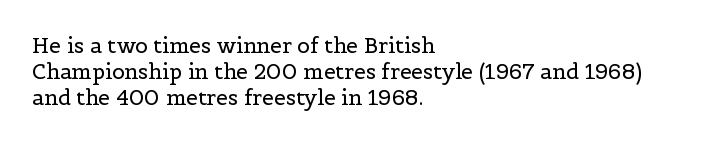
Visually the block forms a straight wall on the left and a jagged coastline on the right. This sample uses plain, unmodified letter spacing. The face looks like a standard text weight, possibly lighter. Check under the words: just untouched page. Does the lettering tilt? It doesn't — this is upright.
